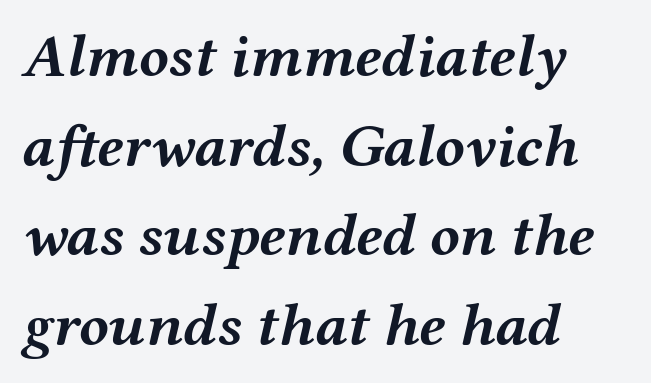
The image shows 61 px semibold, wide type, italic (leaning right); set left-aligned, normal line spacing (1.47x), normal letter spacing, not underlined; medium stroke contrast and a medium x-height.
